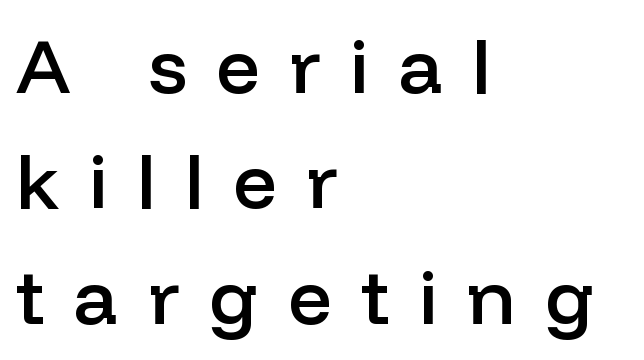
The image shows 77 px semibold sans-serif type, upright; set left-aligned, normal line spacing (1.5x), unusually wide letter spacing (+0.38 em), not underlined; low stroke contrast and a medium x-height.
